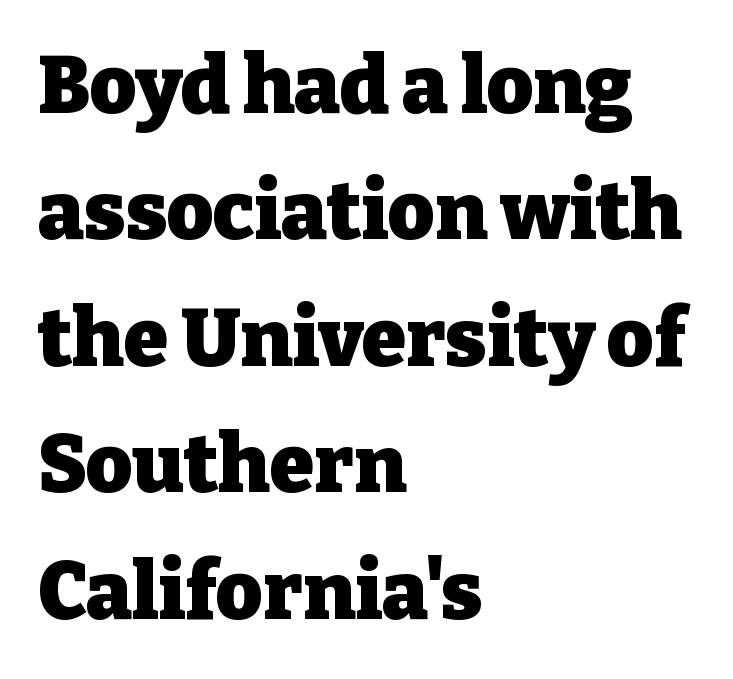
Q: Is the text bold? A: Yes.
Q: Is the text italic (slanted)? A: No, it is upright.
Q: Is the typeface a serif or a sans-serif typeface? A: Serif.
Q: Is the text underlined? A: No.
Q: How is the paragraph aligned? A: Left-aligned.
Q: Is the spacing between letters normal or unusually wide? A: Normal.
Q: Is the spacing between lines tight, normal or loose? A: Normal.
Q: Width (condensed, normal, or wide)? A: Normal.
Q: Stroke contrast? A: Low.
Q: x-height? A: Medium.
Q: Monospaced? A: No.
